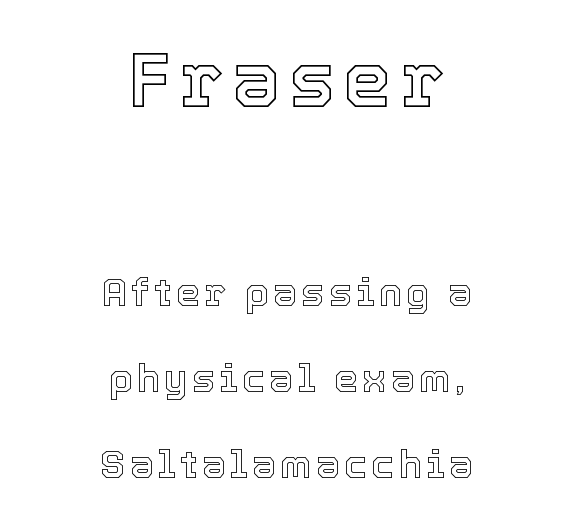
Q: Is the text italic (slanted)? A: No, it is upright.
Q: Is the text underlined? A: No.
Q: How is the paragraph aligned? A: Centered.
Q: Is the spacing between lines tight, normal or loose? A: Loose.
Q: Which block of text is set in a larger size, the first (top) or the second (bottom)? A: The first (top) one.
Q: Width (condensed, normal, or wide)? A: Normal.
Q: x-height? A: Medium.
Q: Monospaced? A: No.
